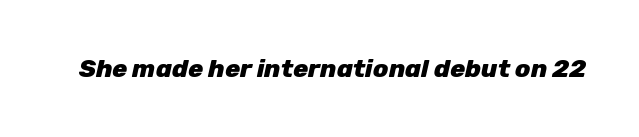
Letters rest on an invisible, unmarked baseline. Compared with typical body copy, the letter spacing here is the same. Rendered with sloped, italic letterforms. Students, this is bold: see how much ink each stroke carries.
